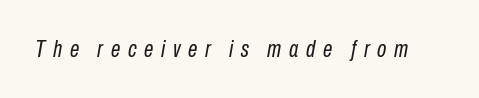
Q: Is the text bold? A: No.
Q: Is the text italic (slanted)? A: Yes, it leans right by about 10 degrees.
Q: Is the text underlined? A: No.
Q: Is the spacing between letters normal or unusually wide? A: Unusually wide.
